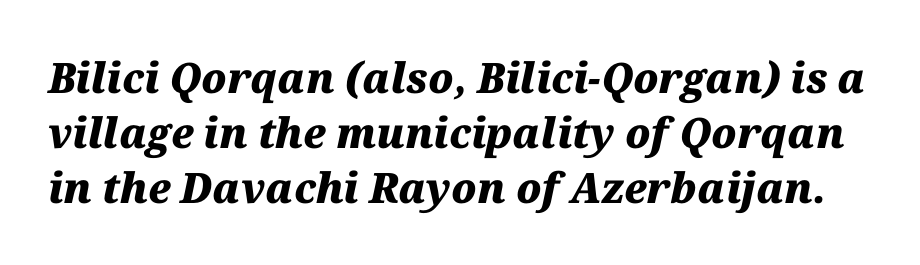
The image shows 42 px heavy type, italic (leaning right); set normal line spacing (1.31x), normal letter spacing, not underlined; medium stroke contrast and a medium x-height.
